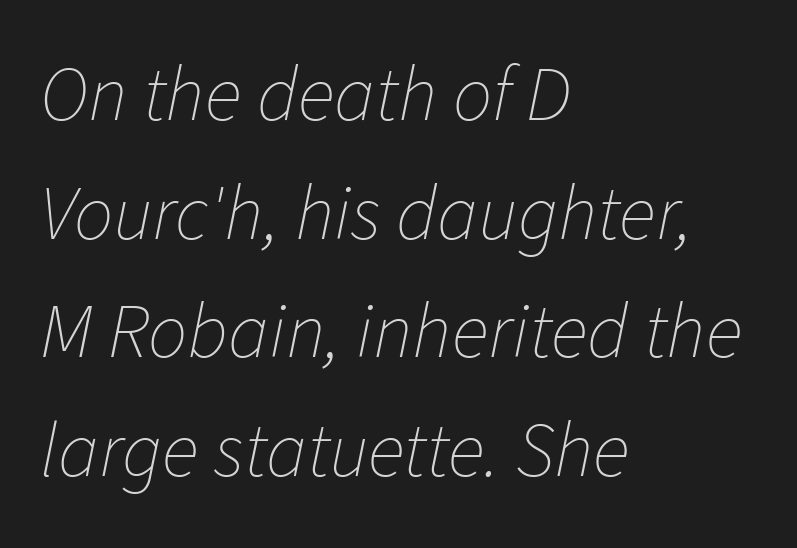
These lines stack with their left ends in a neat column. Line spacing here is normal. The baseline area is clear. The font sits on the lighter half of the weight spectrum, regular included. The font's italic variant was chosen for this text.
